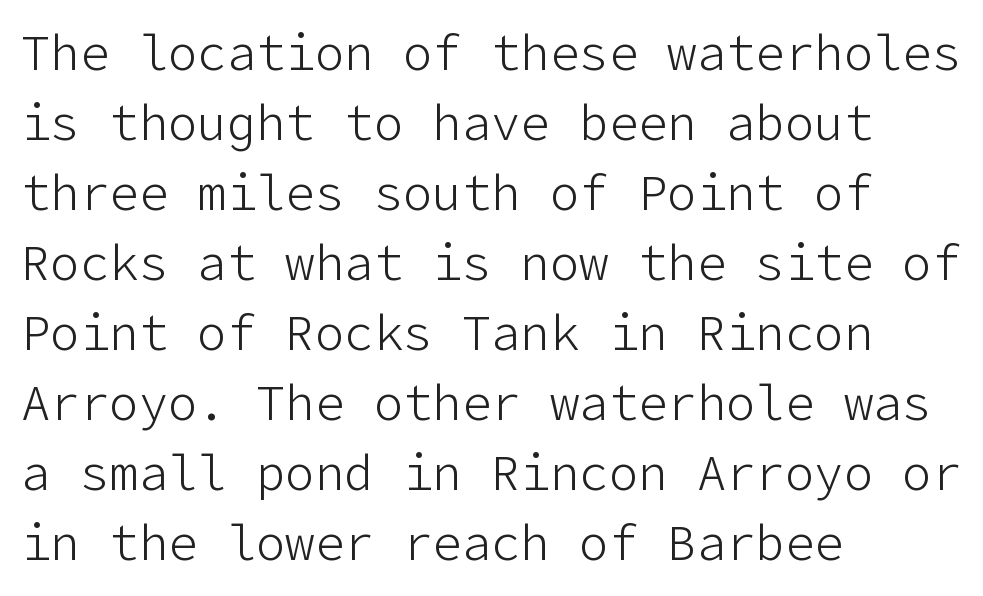
Q: Is the text bold? A: No.
Q: Is the text italic (slanted)? A: No, it is upright.
Q: Is the typeface a serif or a sans-serif typeface? A: Sans-serif.
Q: Is the text underlined? A: No.
Q: How is the paragraph aligned? A: Left-aligned.
Q: Is the spacing between letters normal or unusually wide? A: Normal.
Q: Is the spacing between lines tight, normal or loose? A: Normal.
Q: Width (condensed, normal, or wide)? A: Normal.
Q: Stroke contrast? A: Low.
Q: x-height? A: Medium.
